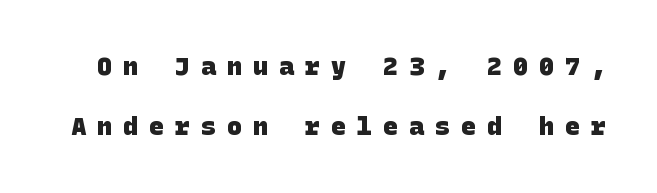
Pretty heavy lettering here — definitely bold. Loosely led — the rows are spread out. Words float on clear page, feet unadorned. Characters follow at a spacing far wider than the type designer built in.
